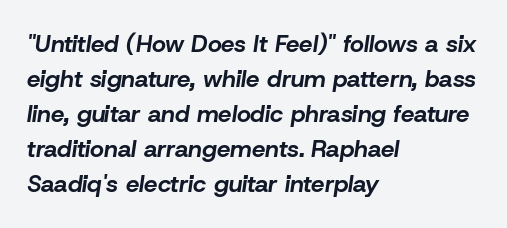
{"italic": "yes", "lean": "right", "slant_degrees": 8, "bold": "yes", "underline": "no", "align": "left", "line_spacing": "normal", "line_spacing_ratio": 1.46, "letter_spacing": "normal", "letter_spacing_em": 0.0, "glyph_px": 24}
